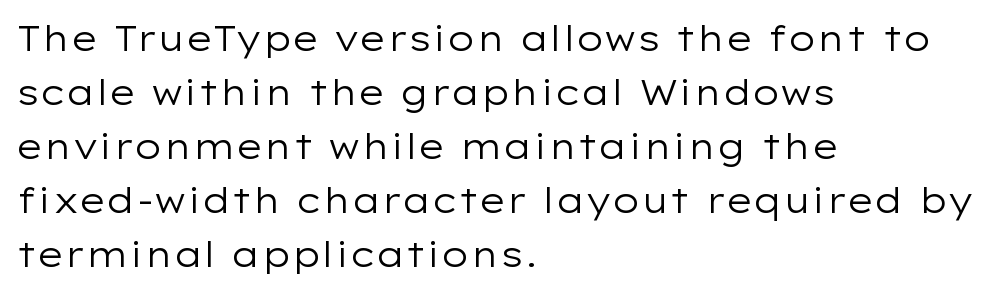
Q: Is the text bold? A: No.
Q: Is the text italic (slanted)? A: No, it is upright.
Q: Is the typeface a serif or a sans-serif typeface? A: Sans-serif.
Q: Is the text underlined? A: No.
Q: How is the paragraph aligned? A: Left-aligned.
Q: Is the spacing between letters normal or unusually wide? A: Normal.
Q: Is the spacing between lines tight, normal or loose? A: Normal.
Q: Width (condensed, normal, or wide)? A: Wide.
Q: Stroke contrast? A: Low.
Q: x-height? A: Medium.
Q: Monospaced? A: No.
